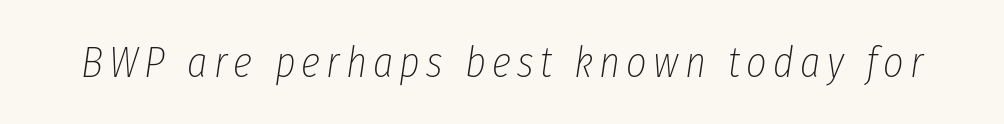
{"italic": "yes", "lean": "right", "slant_degrees": 8, "bold": "no", "weight": "thin", "width": "condensed", "stroke_contrast": "low", "x_height": "medium", "monospaced": "no", "underline": "no", "glyph_px": 44}
